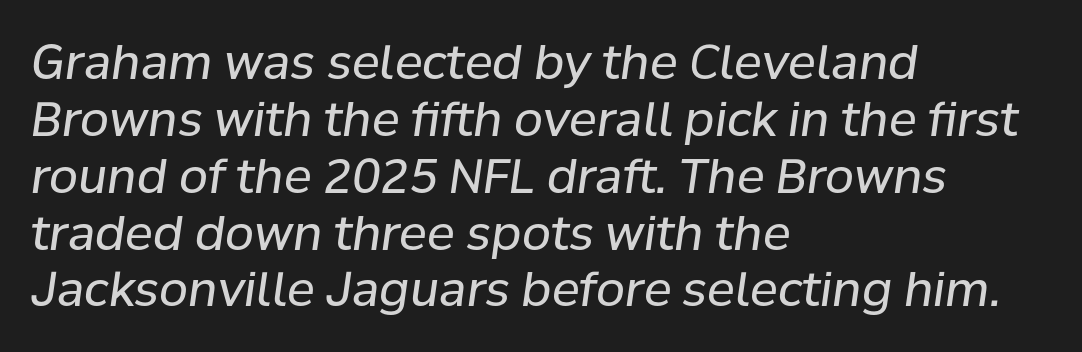
Q: Is the text bold? A: No.
Q: Is the text italic (slanted)? A: Yes, it leans right by about 8 degrees.
Q: Is the text underlined? A: No.
Q: How is the paragraph aligned? A: Left-aligned.
Q: Is the spacing between letters normal or unusually wide? A: Normal.
Q: Width (condensed, normal, or wide)? A: Normal.
Q: Stroke contrast? A: Low.
Q: x-height? A: Medium.
Q: Monospaced? A: No.
